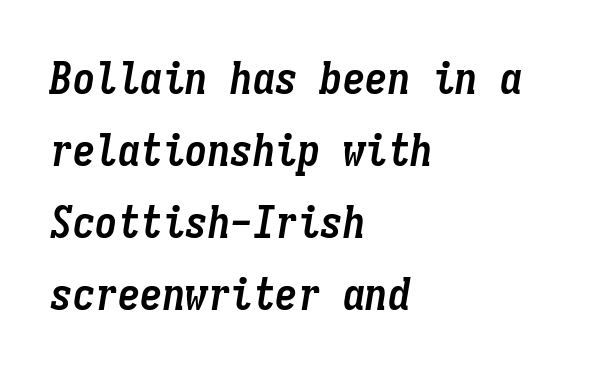
{"italic": "yes", "lean": "right", "slant_degrees": 9, "bold": "yes", "weight": "semibold", "width": "condensed", "stroke_contrast": "low", "x_height": "medium", "monospaced": "yes", "underline": "no", "align": "left", "line_spacing": "normal", "line_spacing_ratio": 1.6, "letter_spacing": "normal", "letter_spacing_em": 0.0, "glyph_px": 45}
